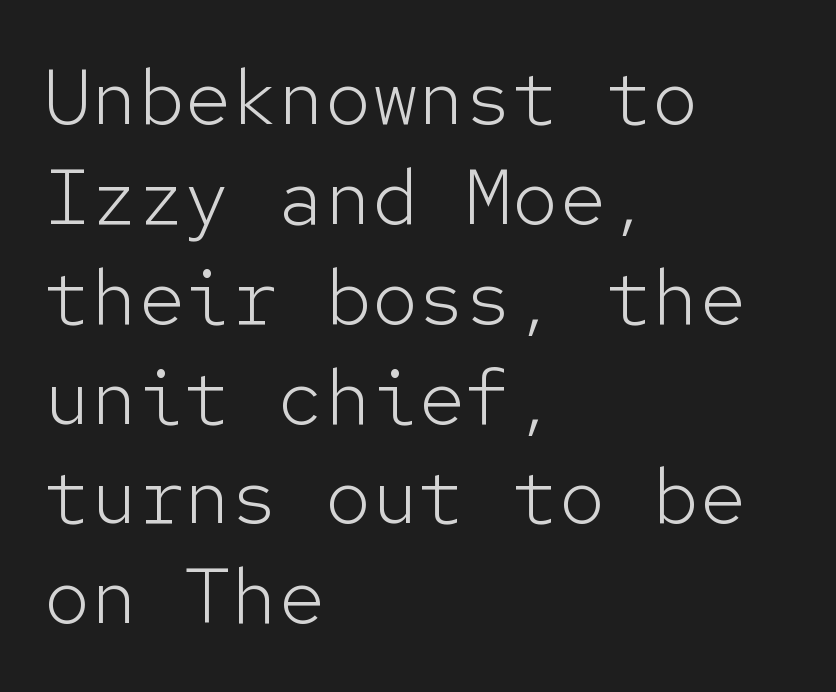
The image shows 78 px light sans-serif type, upright, monospaced; set left-aligned, normal line spacing (1.28x), normal letter spacing, not underlined; low stroke contrast and a medium x-height.
